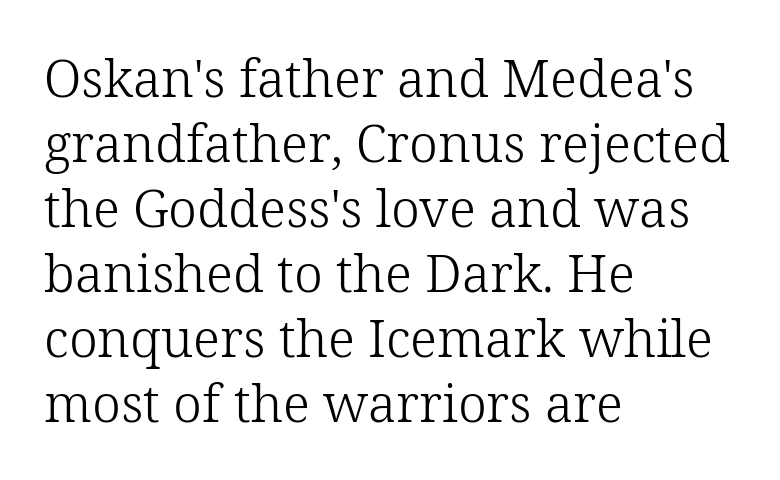
The image shows 52 px light serif type, upright; set left-aligned, normal line spacing (1.25x), normal letter spacing, not underlined; low stroke contrast and a medium x-height.
